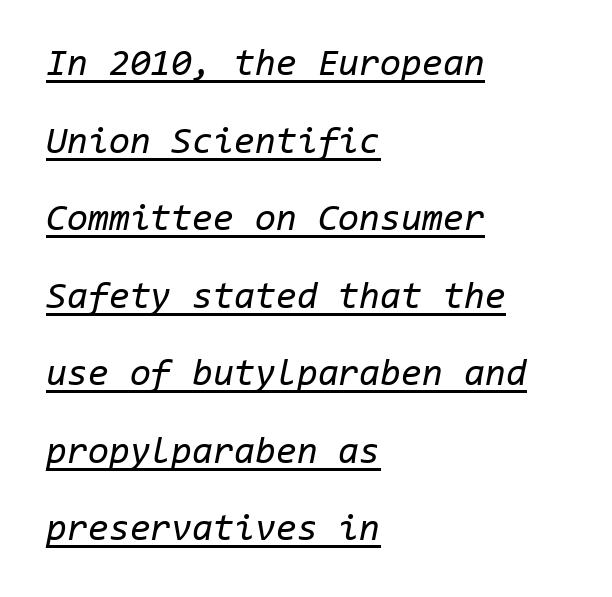
The image shows 38 px regular-weight type, italic (leaning right), monospaced; set left-aligned, loose line spacing (2.04x), normal letter spacing, underlined; low stroke contrast and a medium x-height.
